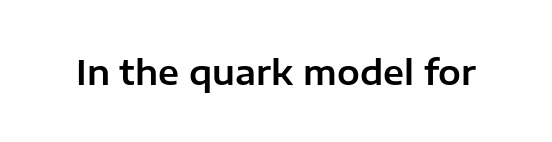
Look at the bottom of the vertical strokes: they stop flat, with no serifs. Just letters on the line, the space beneath them empty. A typesetter would call this proportional, since set widths differ per character. The lettering holds an erect, upright posture throughout. The horizontal fit of the characters is conventional and even.
